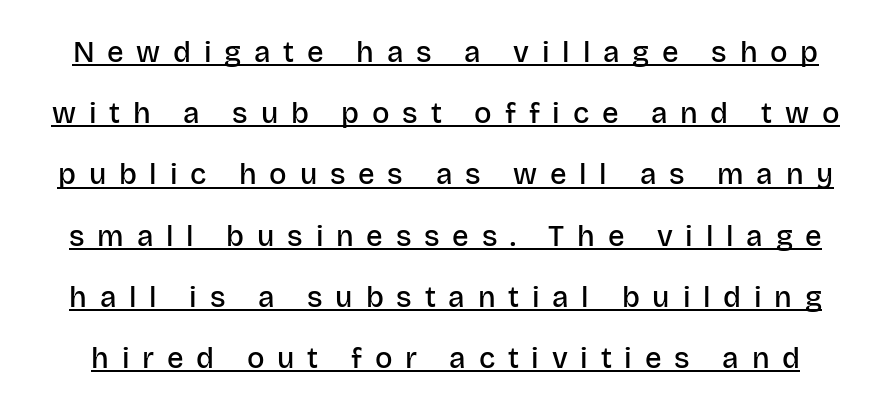
The image shows 29 px semibold sans-serif type, upright; set loose line spacing (2.11x), unusually wide letter spacing (+0.44 em), underlined; low stroke contrast and a large x-height.
